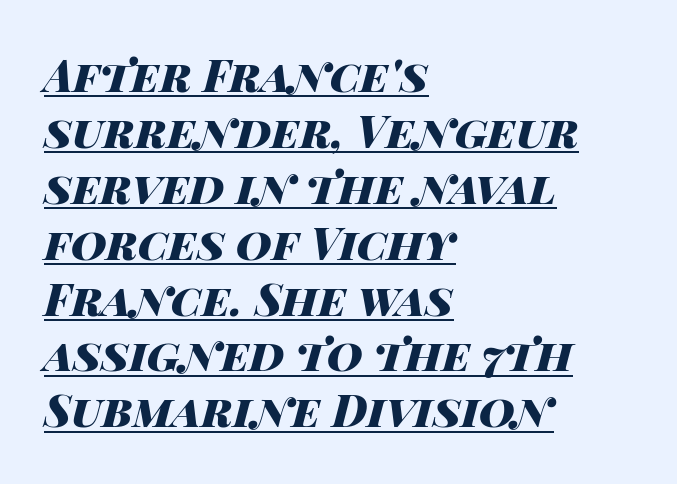
{"italic": "yes", "lean": "right", "slant_degrees": 14, "bold": "yes", "weight": "heavy", "width": "wide", "stroke_contrast": "high", "x_height": "large", "monospaced": "no", "underline": "yes", "align": "left", "line_spacing": "normal", "line_spacing_ratio": 1.27, "letter_spacing": "normal", "letter_spacing_em": 0.0, "glyph_px": 44}
